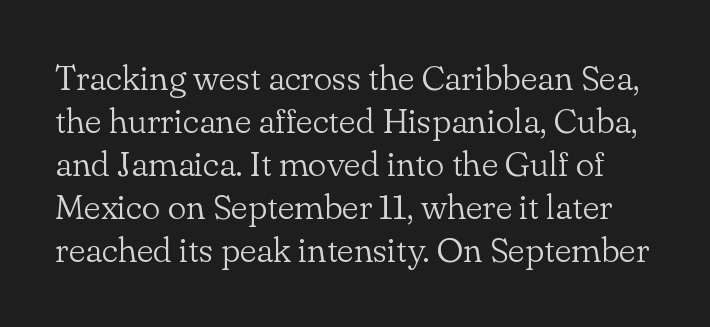
{"serif": "yes", "italic": "no", "bold": "no", "weight": "light", "width": "normal", "stroke_contrast": "low", "x_height": "small", "monospaced": "no", "underline": "no", "line_spacing_ratio": 1.23, "letter_spacing": "normal", "letter_spacing_em": 0.0, "glyph_px": 35}
